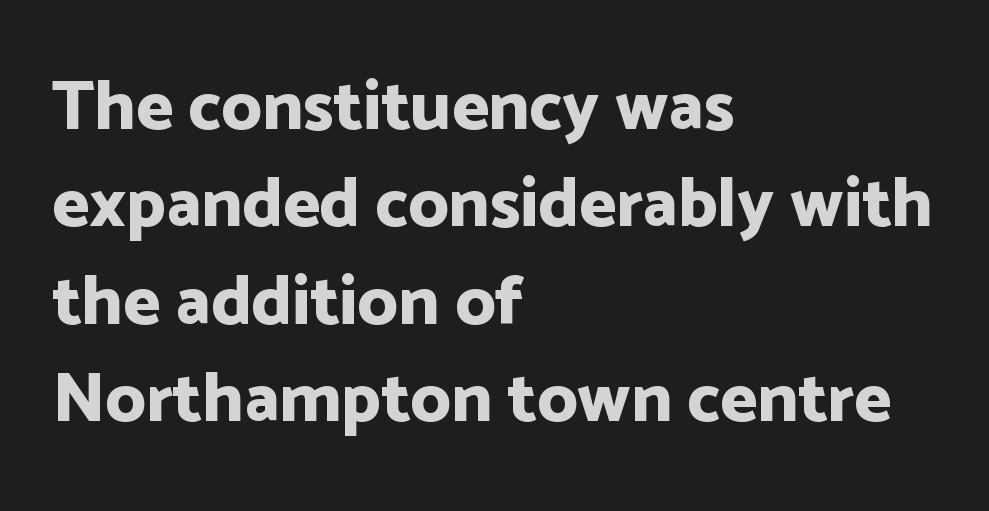
{"serif": "no", "italic": "no", "bold": "yes", "weight": "bold", "width": "normal", "stroke_contrast": "low", "x_height": "medium", "monospaced": "no", "underline": "no", "align": "left", "line_spacing": "normal", "line_spacing_ratio": 1.39, "letter_spacing": "normal", "letter_spacing_em": 0.0, "glyph_px": 70}
